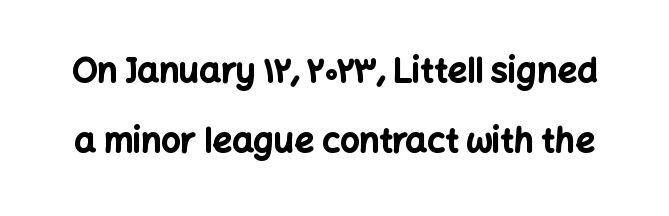
Q: Is the text bold? A: Yes.
Q: Is the text italic (slanted)? A: No, it is upright.
Q: Is the typeface a serif or a sans-serif typeface? A: Sans-serif.
Q: Is the text underlined? A: No.
Q: Is the spacing between letters normal or unusually wide? A: Normal.
Q: Is the spacing between lines tight, normal or loose? A: Loose.
Q: Width (condensed, normal, or wide)? A: Normal.
Q: Stroke contrast? A: Low.
Q: x-height? A: Medium.
Q: Monospaced? A: No.
